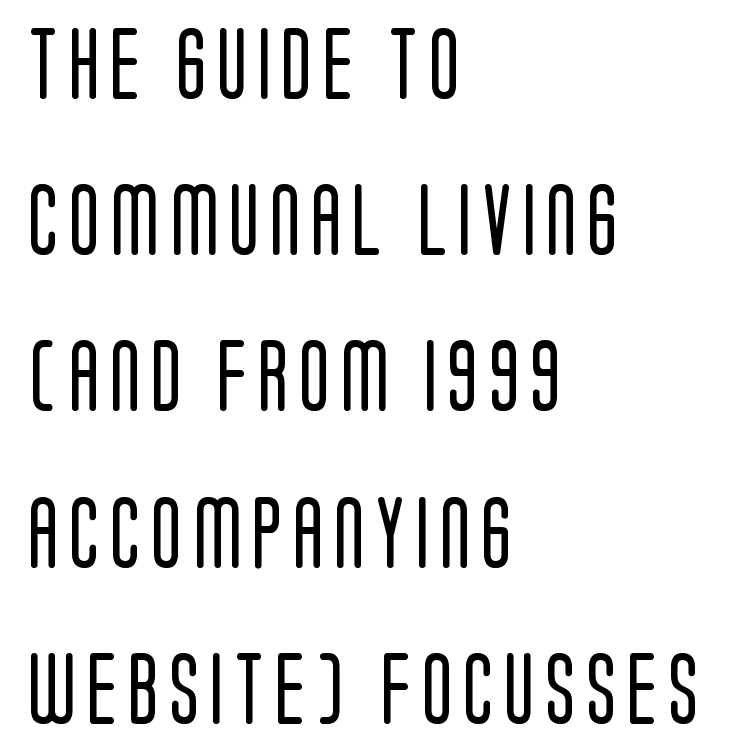
Q: Is the text bold? A: No.
Q: Is the text italic (slanted)? A: No, it is upright.
Q: Is the typeface a serif or a sans-serif typeface? A: Sans-serif.
Q: Is the text underlined? A: No.
Q: How is the paragraph aligned? A: Left-aligned.
Q: Is the spacing between lines tight, normal or loose? A: Loose.
Q: Width (condensed, normal, or wide)? A: Condensed.
Q: Stroke contrast? A: Low.
Q: x-height? A: Large.
Q: Monospaced? A: No.
